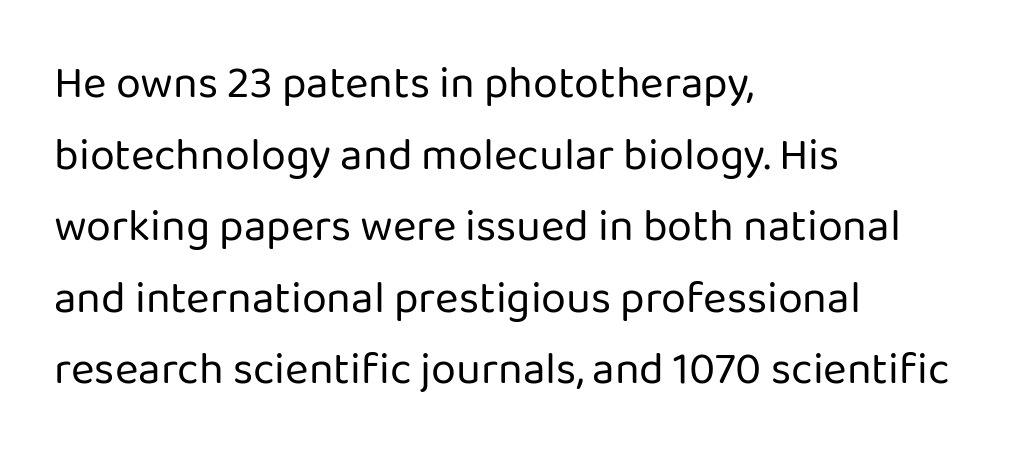
Q: Is the text bold? A: No.
Q: Is the text italic (slanted)? A: No, it is upright.
Q: Is the typeface a serif or a sans-serif typeface? A: Sans-serif.
Q: Is the text underlined? A: No.
Q: How is the paragraph aligned? A: Left-aligned.
Q: Is the spacing between letters normal or unusually wide? A: Normal.
Q: Is the spacing between lines tight, normal or loose? A: Normal.
Q: Width (condensed, normal, or wide)? A: Normal.
Q: Stroke contrast? A: Low.
Q: x-height? A: Medium.
Q: Monospaced? A: No.
